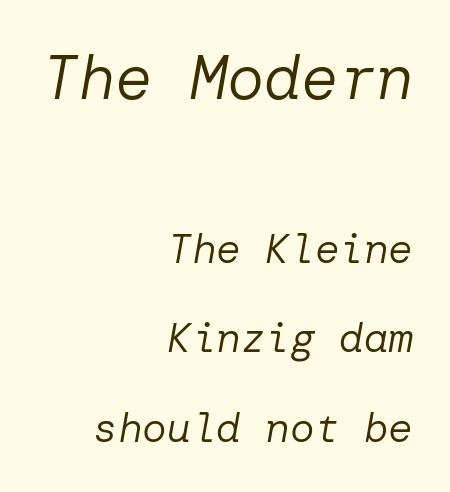
Q: Is the text bold? A: No.
Q: Is the text italic (slanted)? A: Yes, it leans right by about 10 degrees.
Q: Is the text underlined? A: No.
Q: How is the paragraph aligned? A: Right-aligned.
Q: Is the spacing between letters normal or unusually wide? A: Normal.
Q: Is the spacing between lines tight, normal or loose? A: Loose.
Q: Which block of text is set in a larger size, the first (top) or the second (bottom)? A: The first (top) one.
Q: Width (condensed, normal, or wide)? A: Normal.
Q: Stroke contrast? A: Low.
Q: x-height? A: Medium.
